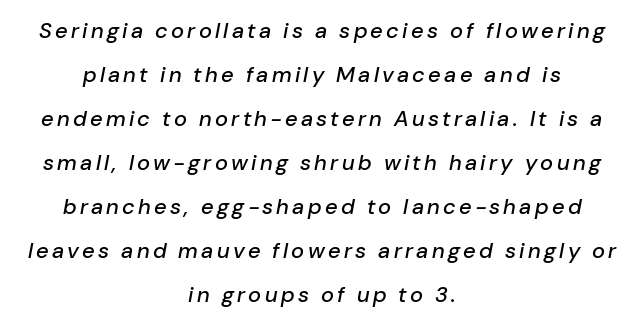
{"italic": "yes", "lean": "right", "slant_degrees": 10, "underline": "no", "align": "center", "line_spacing": "loose", "line_spacing_ratio": 2.0, "glyph_px": 22}
